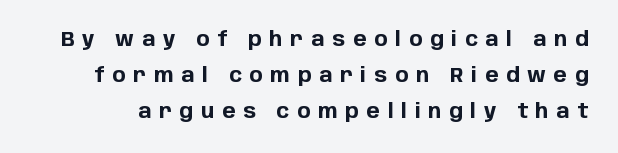
{"italic": "no", "bold": "yes", "underline": "no", "line_spacing_ratio": 1.8, "letter_spacing": "wide", "letter_spacing_em": 0.39, "glyph_px": 20}
